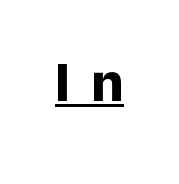
{"serif": "no", "italic": "no", "bold": "yes", "weight": "bold", "width": "normal", "stroke_contrast": "low", "x_height": "medium", "monospaced": "no", "underline": "yes", "letter_spacing": "wide", "letter_spacing_em": 0.34, "glyph_px": 58}
